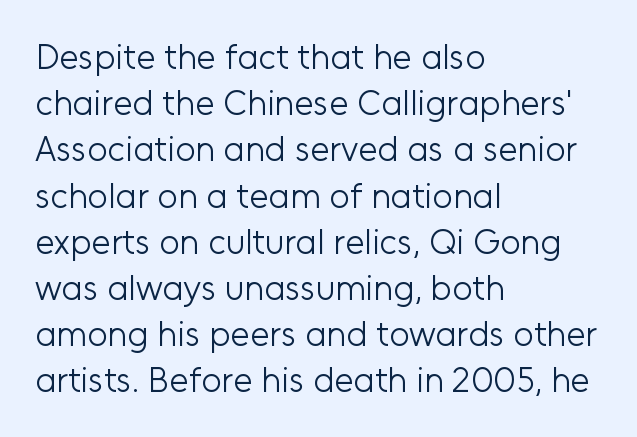
Summary of vertical rhythm: regular, with standard interline spacing. Students, note that the glyphs here touch the page at normal intervals. The specimen omits any rule beneath the text block's lines. Weight: regular or lighter. The specimen reads as upright at a glance. Teacher's note: observe the even left margin — that is flush-left alignment.
